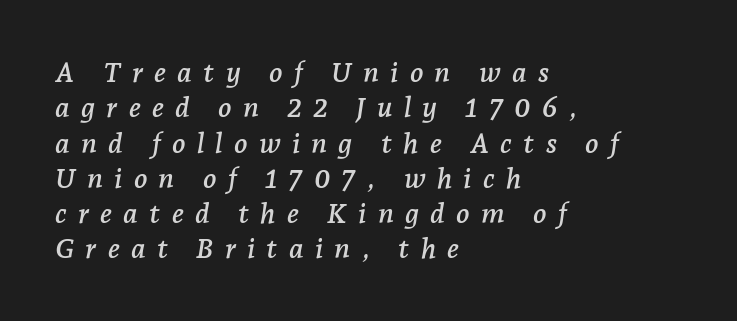
Q: Is the text italic (slanted)? A: Yes, it leans right by about 7 degrees.
Q: Is the typeface a serif or a sans-serif typeface? A: Serif.
Q: Is the text underlined? A: No.
Q: How is the paragraph aligned? A: Left-aligned.
Q: Is the spacing between letters normal or unusually wide? A: Unusually wide.
Q: Is the spacing between lines tight, normal or loose? A: Normal.
Q: Width (condensed, normal, or wide)? A: Normal.
Q: Stroke contrast? A: Low.
Q: x-height? A: Medium.
Q: Monospaced? A: No.
